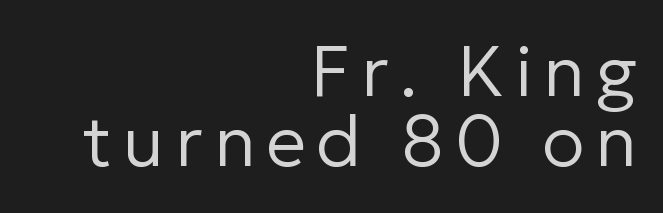
Q: Is the text bold? A: No.
Q: Is the text italic (slanted)? A: No, it is upright.
Q: Is the typeface a serif or a sans-serif typeface? A: Sans-serif.
Q: Is the text underlined? A: No.
Q: How is the paragraph aligned? A: Right-aligned.
Q: Is the spacing between lines tight, normal or loose? A: Tight.
Q: Width (condensed, normal, or wide)? A: Normal.
Q: Stroke contrast? A: Low.
Q: x-height? A: Medium.
Q: Monospaced? A: No.
